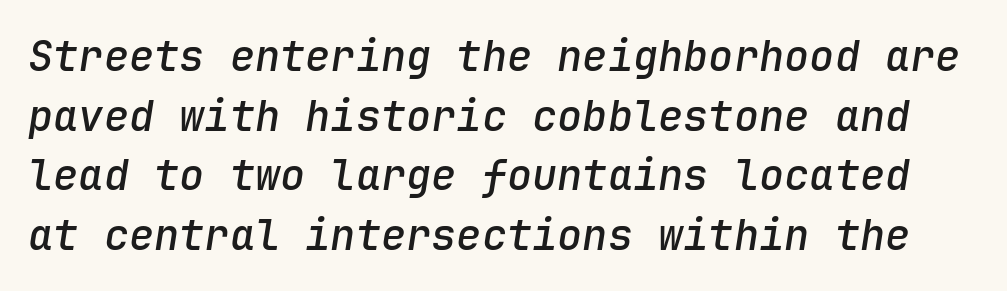
{"italic": "yes", "lean": "right", "slant_degrees": 9, "bold": "semi", "weight": "semibold", "width": "normal", "stroke_contrast": "low", "x_height": "medium", "monospaced": "yes", "underline": "no", "line_spacing": "normal", "line_spacing_ratio": 1.42, "letter_spacing": "normal", "letter_spacing_em": 0.0, "glyph_px": 42}
